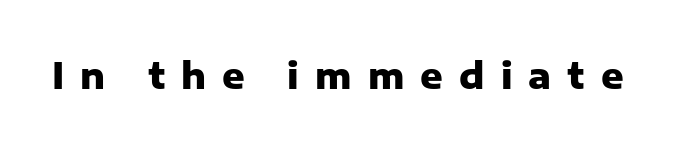
{"serif": "no", "italic": "no", "bold": "yes", "weight": "heavy", "width": "normal", "stroke_contrast": "low", "x_height": "medium", "monospaced": "no", "underline": "no", "letter_spacing": "wide", "letter_spacing_em": 0.46, "glyph_px": 35}
